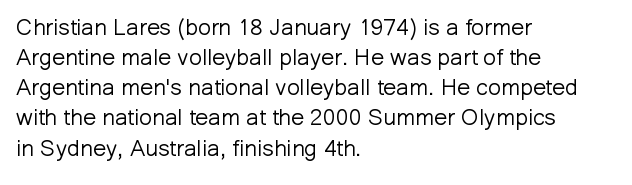
{"italic": "no", "bold": "no", "underline": "no", "align": "left", "line_spacing": "normal", "line_spacing_ratio": 1.31, "letter_spacing": "normal", "letter_spacing_em": 0.0, "glyph_px": 23}
